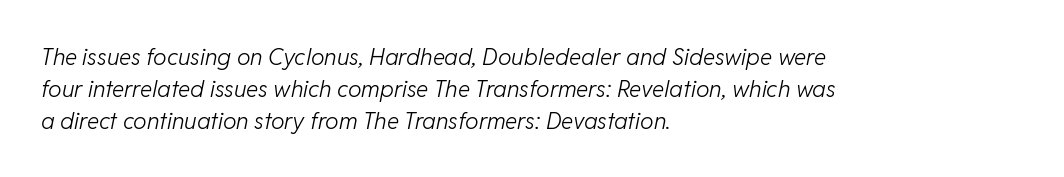
{"italic": "yes", "lean": "right", "slant_degrees": 11, "bold": "no", "underline": "no", "align": "left", "line_spacing": "normal", "line_spacing_ratio": 1.39, "letter_spacing": "normal", "letter_spacing_em": 0.0, "glyph_px": 23}
